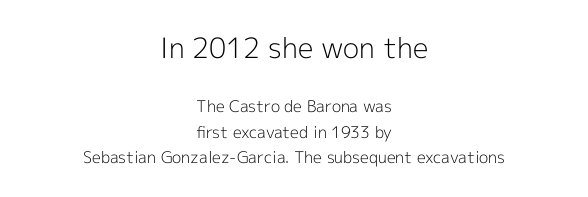
The image shows 28 px light sans-serif type, upright; set centered, normal line spacing (1.6x), normal letter spacing, not underlined; the first (top) block is 1.75x larger; a medium x-height.
